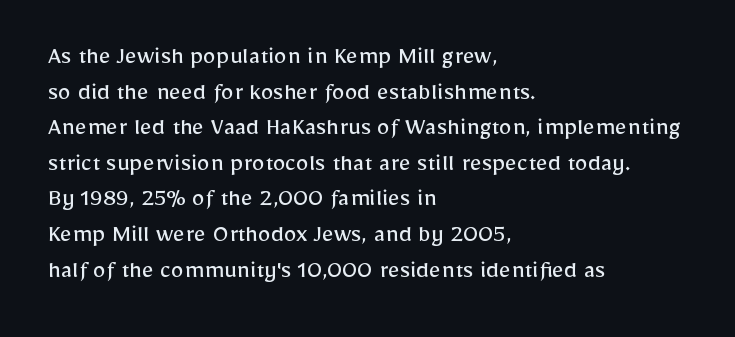
{"italic": "no", "bold": "no", "underline": "no", "align": "left", "line_spacing": "normal", "line_spacing_ratio": 1.37, "letter_spacing": "normal", "letter_spacing_em": 0.0, "glyph_px": 26}
